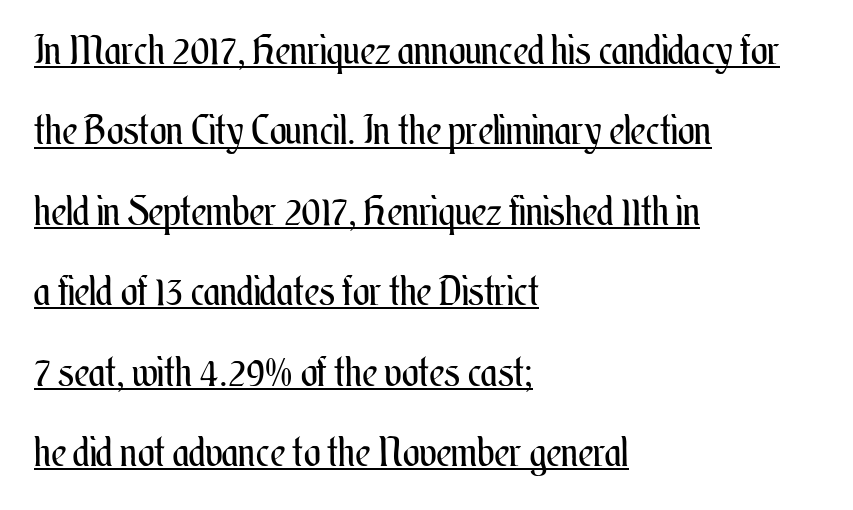
{"italic": "no", "bold": "no", "weight": "regular", "width": "condensed", "stroke_contrast": "medium", "x_height": "small", "monospaced": "no", "underline": "yes", "align": "left", "line_spacing": "loose", "line_spacing_ratio": 2.01, "letter_spacing": "normal", "letter_spacing_em": 0.0, "glyph_px": 40}
